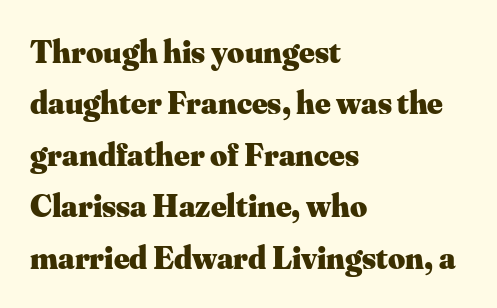
The image shows 33 px heavy serif type, upright; set left-aligned, normal line spacing (1.56x), normal letter spacing, not underlined; medium stroke contrast and a small x-height.
